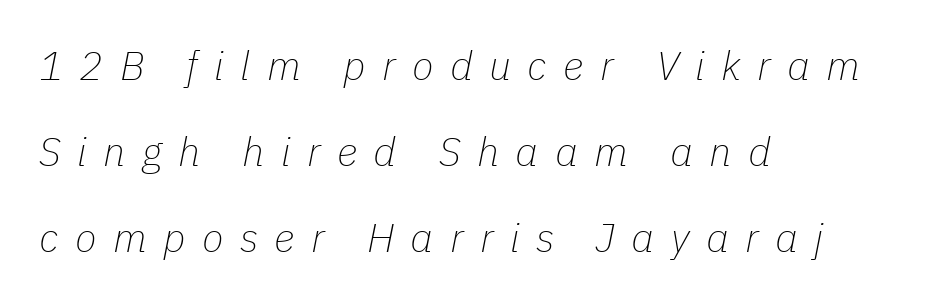
The image shows 40 px thin type, italic (leaning right); set left-aligned, loose line spacing (2.15x), unusually wide letter spacing (+0.41 em), not underlined; low stroke contrast and a medium x-height.
